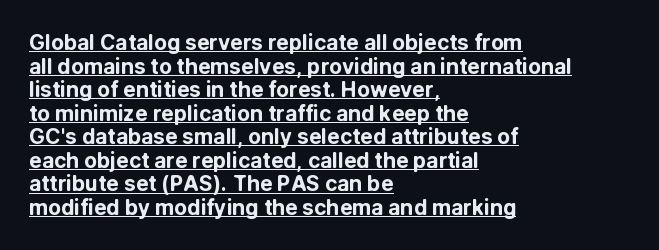
Q: Is the text bold? A: Yes.
Q: Is the text italic (slanted)? A: No, it is upright.
Q: Is the text underlined? A: Yes.
Q: How is the paragraph aligned? A: Left-aligned.
Q: Is the spacing between letters normal or unusually wide? A: Normal.
Q: Is the spacing between lines tight, normal or loose? A: Tight.
